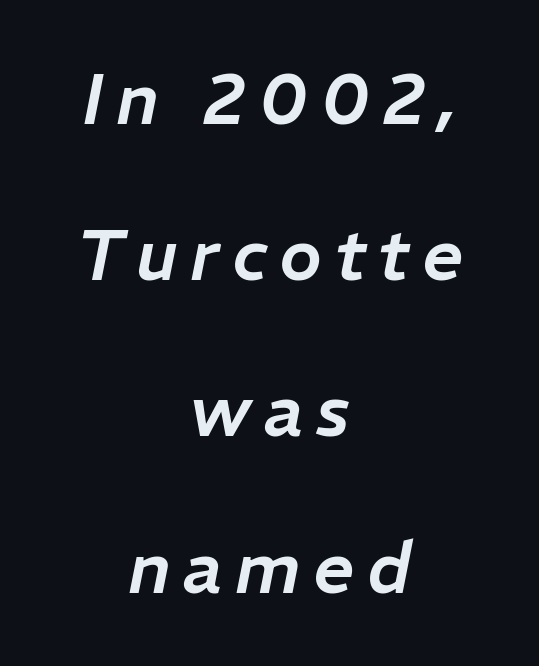
Q: Is the text italic (slanted)? A: Yes, it leans right by about 11 degrees.
Q: Is the text underlined? A: No.
Q: How is the paragraph aligned? A: Centered.
Q: Is the spacing between lines tight, normal or loose? A: Loose.
Q: Width (condensed, normal, or wide)? A: Normal.
Q: Stroke contrast? A: Low.
Q: x-height? A: Medium.
Q: Monospaced? A: No.
